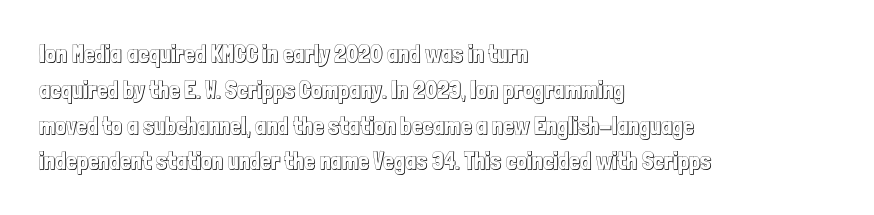
The image shows 24 px text type, upright; set left-aligned, normal line spacing (1.49x), normal letter spacing, not underlined.
